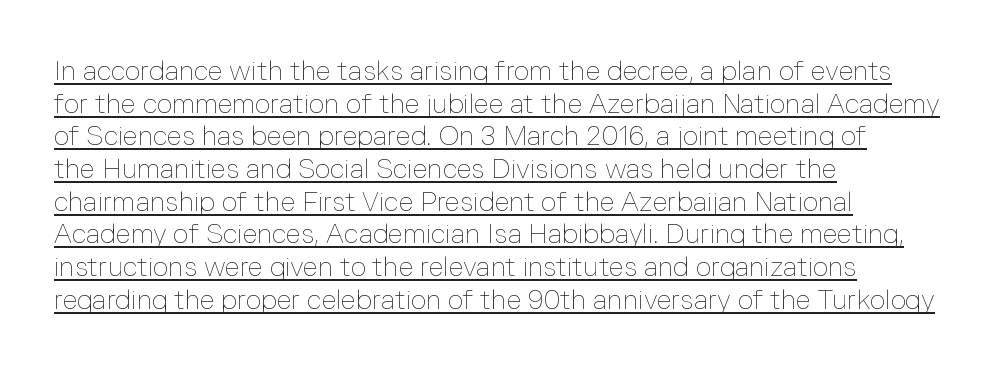
The face used here appears with an underline applied. Each line starts at the same left margin while the right side varies. The passage shown is not bold in any degree. The font's upright variant was chosen for this text. You could call the tracking neutral — neither tight nor loose.
